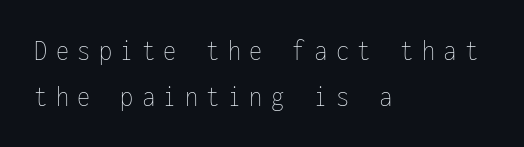
Ink coverage per letter is moderate at most. Successive baselines arrive at the customary interval. Left-aligned paragraph, ragged on the right. No word sits above an underline. Note the uniform advance width — an 'i' takes as much space as an 'm'.
